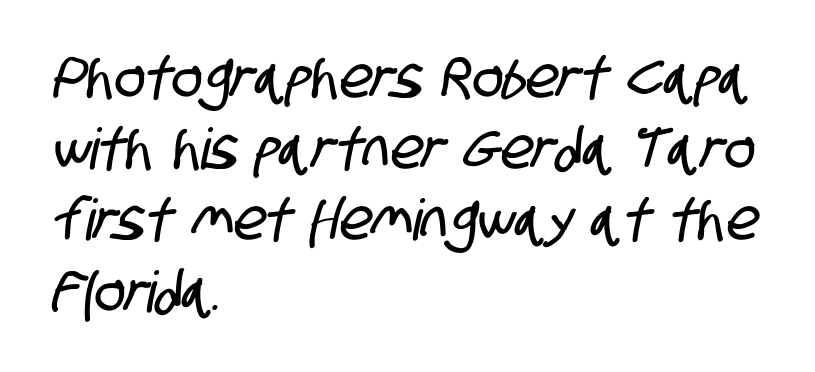
{"serif": "no", "width": "condensed", "stroke_contrast": "low", "x_height": "large", "monospaced": "no", "underline": "no", "align": "left", "line_spacing": "normal", "line_spacing_ratio": 1.25, "letter_spacing": "normal", "letter_spacing_em": 0.0, "glyph_px": 57}
